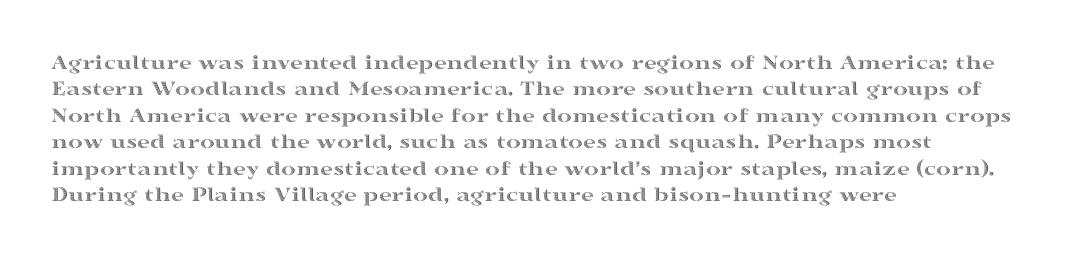
This rendering features lettering with no underline. Horizontal alignment here is leftward, the default for most running prose. These lines keep a tight, regular rhythm from letter to letter. A typesetter would mark this as roman, not italic.
